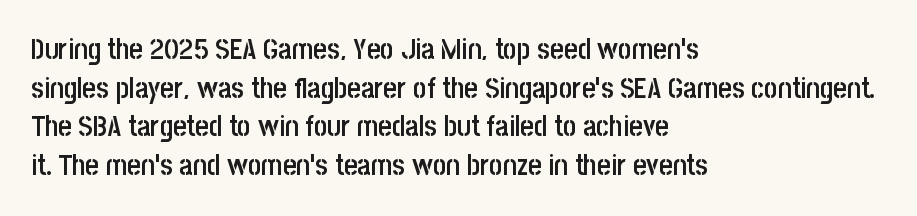
Are there feet on the stems? There aren't — it's a sans. A semibold gives these letters moderate extra thickness, short of bold. Italic? Not at all — the glyphs are vertical. The paragraph has a hard left edge and a soft right edge. You could not count columns in this text — the font is proportionally spaced. Short note: letters normally spaced.
